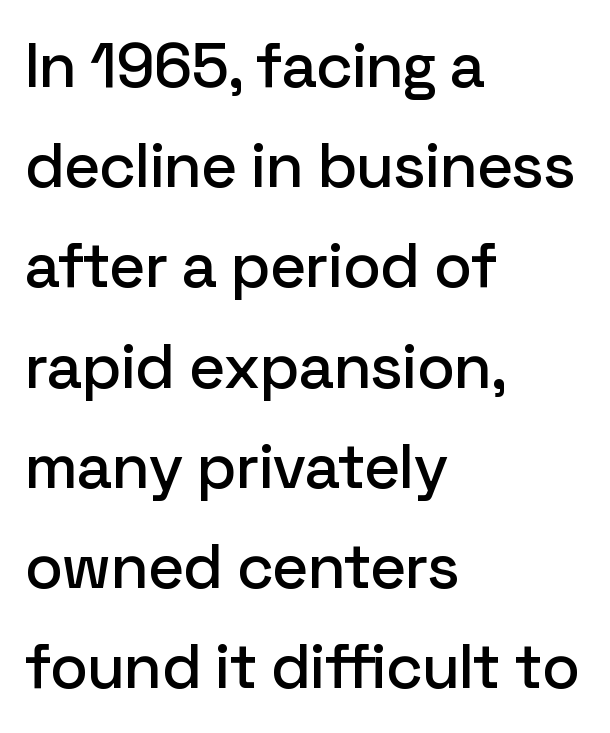
Looks like regular typesetting: each glyph gets only the width it needs. A normal amount of white space separates one row of letters from the next. The rendering shows plain stroke endings on the letterforms — a sans-serif design. This rendering features lettering with no underline. Each line starts at the same left margin while the right side varies. Ordinary non-slanted type is in use.
